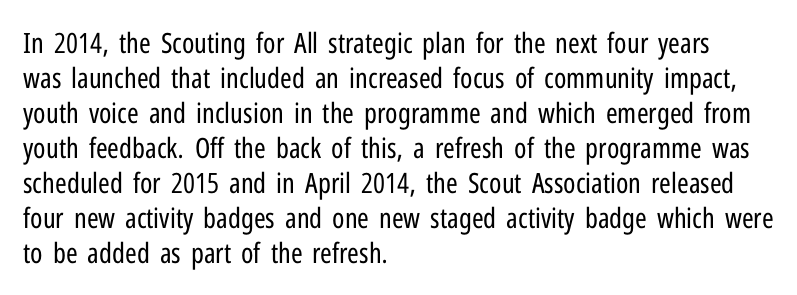
{"serif": "no", "italic": "no", "bold": "no", "weight": "regular", "width": "condensed", "stroke_contrast": "low", "x_height": "medium", "monospaced": "no", "underline": "no", "align": "left", "line_spacing": "normal", "line_spacing_ratio": 1.25, "letter_spacing": "normal", "letter_spacing_em": 0.0, "glyph_px": 28}
